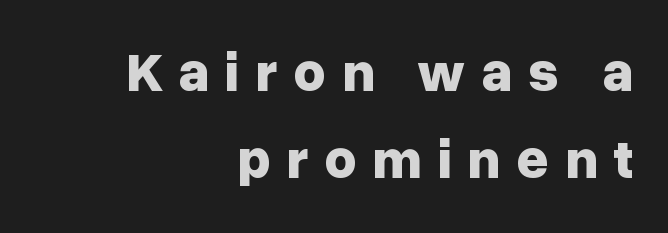
Q: Is the text bold? A: Yes.
Q: Is the text italic (slanted)? A: No, it is upright.
Q: Is the typeface a serif or a sans-serif typeface? A: Sans-serif.
Q: Is the text underlined? A: No.
Q: How is the paragraph aligned? A: Right-aligned.
Q: Is the spacing between letters normal or unusually wide? A: Unusually wide.
Q: Is the spacing between lines tight, normal or loose? A: Normal.
Q: Width (condensed, normal, or wide)? A: Normal.
Q: Stroke contrast? A: Low.
Q: x-height? A: Medium.
Q: Monospaced? A: No.
